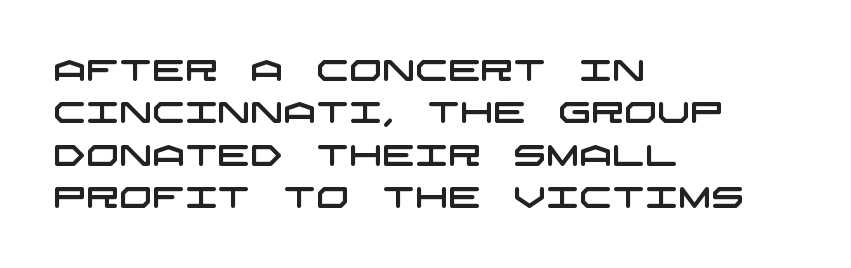
Note: no serifs on the glyphs. Characters follow at the spacing the type designer built in. The block of text has a typical density, with ordinary space between rows. Teacher's note: observe the even left margin — that is flush-left alignment. No word sits above an underline.
